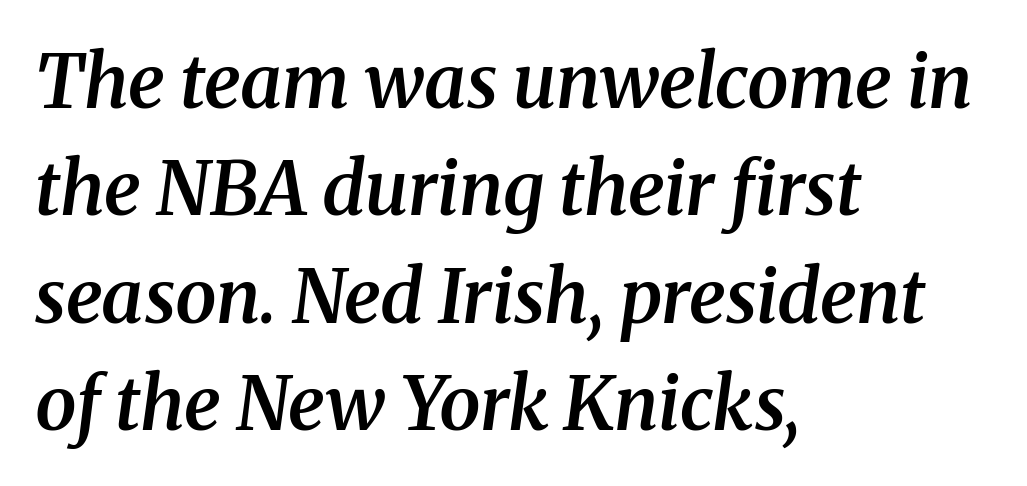
{"serif": "yes", "italic": "yes", "lean": "right", "slant_degrees": 8, "bold": "semi", "weight": "semibold", "width": "normal", "stroke_contrast": "medium", "x_height": "medium", "monospaced": "no", "underline": "no", "align": "left", "line_spacing": "normal", "line_spacing_ratio": 1.45, "letter_spacing": "normal", "letter_spacing_em": 0.0, "glyph_px": 74}
